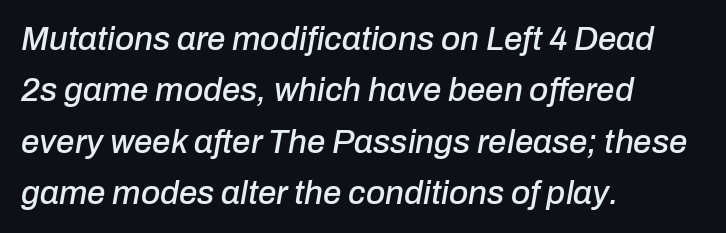
Q: Is the text italic (slanted)? A: Yes, it leans right by about 10 degrees.
Q: Is the text underlined? A: No.
Q: How is the paragraph aligned? A: Left-aligned.
Q: Is the spacing between letters normal or unusually wide? A: Normal.
Q: Is the spacing between lines tight, normal or loose? A: Normal.
Q: Width (condensed, normal, or wide)? A: Normal.
Q: Stroke contrast? A: Low.
Q: x-height? A: Medium.
Q: Monospaced? A: No.
